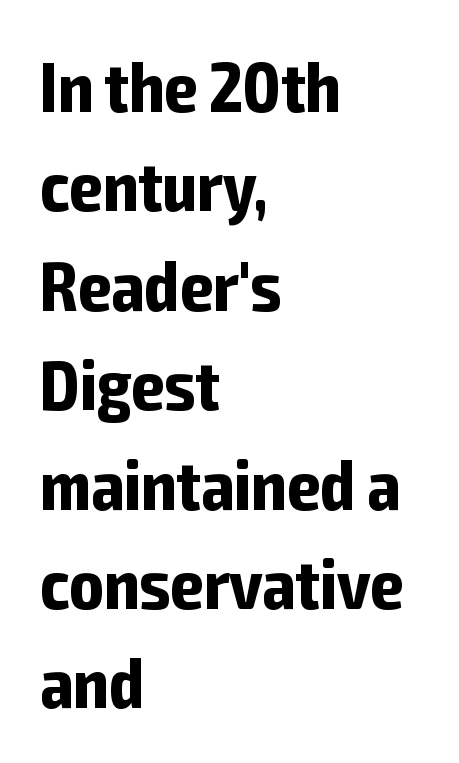
The image shows 71 px bold, condensed sans-serif type, upright; set left-aligned, normal line spacing (1.4x), normal letter spacing, not underlined; low stroke contrast and a medium x-height.
